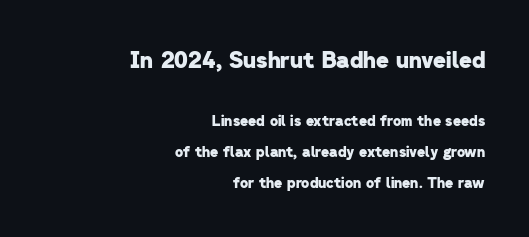
The image shows 22 px bold type; set right-aligned, loose line spacing (2.21x), normal letter spacing, not underlined; the first (top) block is 1.57x larger.
